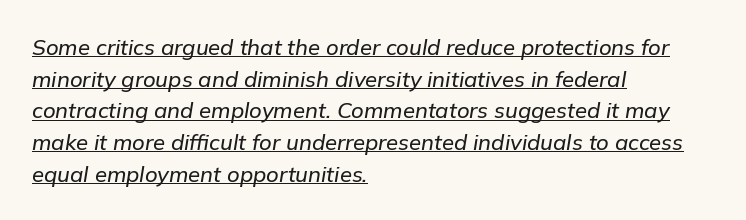
These lines are set flush left with a ragged right edge. These lines sit exactly where default settings would place them. No extra tracking has been applied to these lines. Decoration check: the copy is underlined. There's an unmistakable incline to the writing here.
